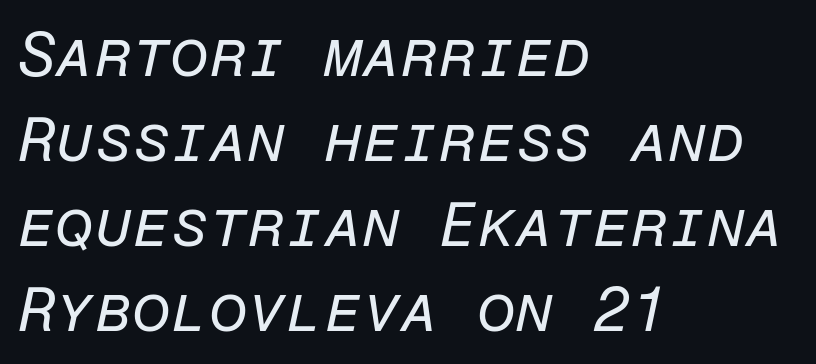
The paragraph has a hard left edge and a soft right edge. The rendering uses a moderate line-height, typical for paragraphs. The axis of the letterforms is tilted away from vertical. Words float on clear page, feet unadorned.
